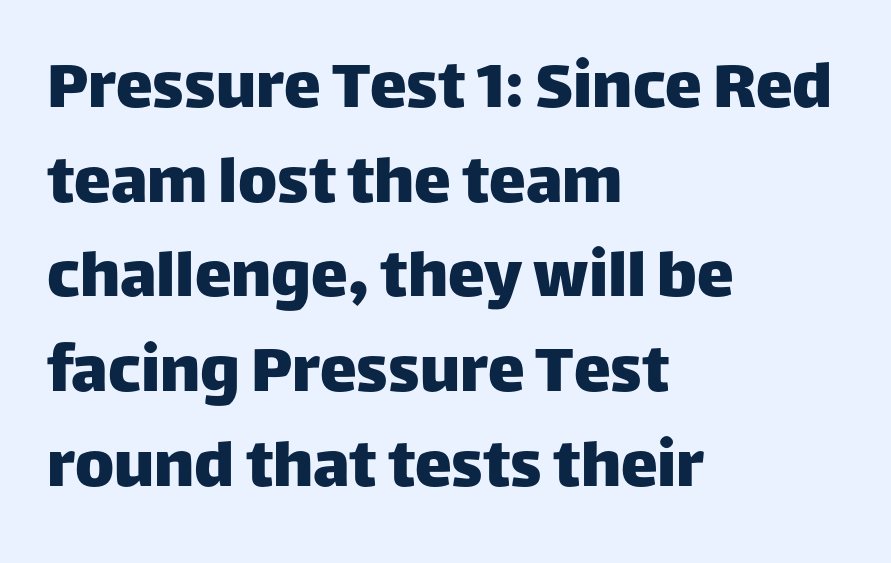
Proportional: the letters do not fall into vertical columns. The letters sit at their default tracking, neither squeezed nor spread. Baseline-to-baseline distance is the conventional proportion of letter height. All the whitespace from short lines collects on the right.
